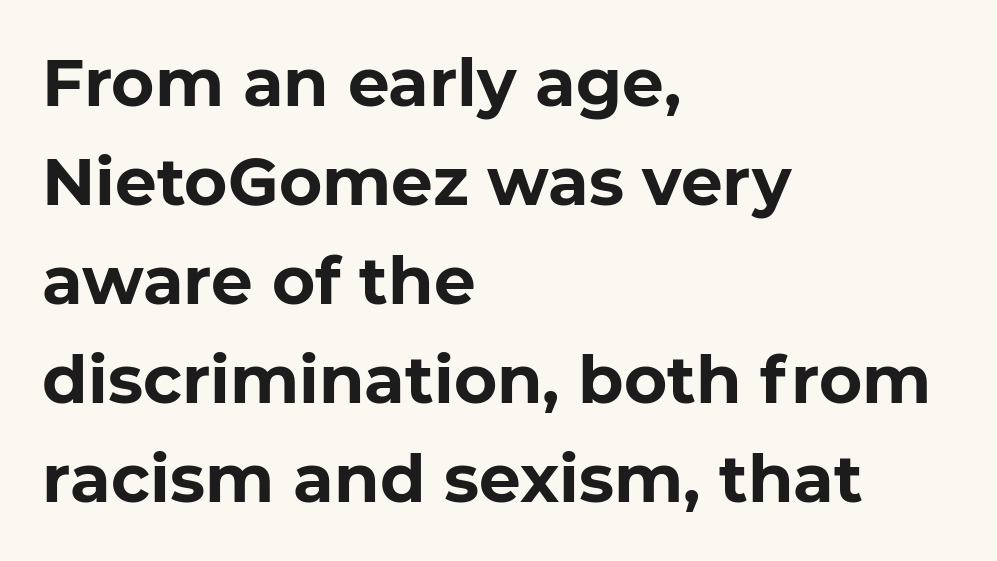
{"serif": "no", "bold": "yes", "weight": "bold", "width": "normal", "stroke_contrast": "low", "x_height": "medium", "monospaced": "no", "underline": "no", "align": "left", "line_spacing": "normal", "line_spacing_ratio": 1.5, "letter_spacing": "normal", "letter_spacing_em": 0.0, "glyph_px": 66}
